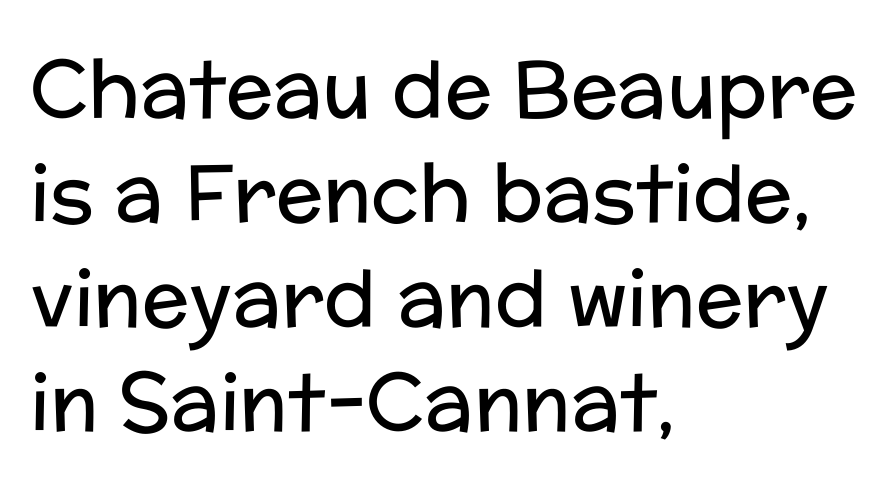
The image shows 79 px regular-weight sans-serif type, upright; set left-aligned, normal line spacing (1.32x), normal letter spacing, not underlined; low stroke contrast and a medium x-height.
